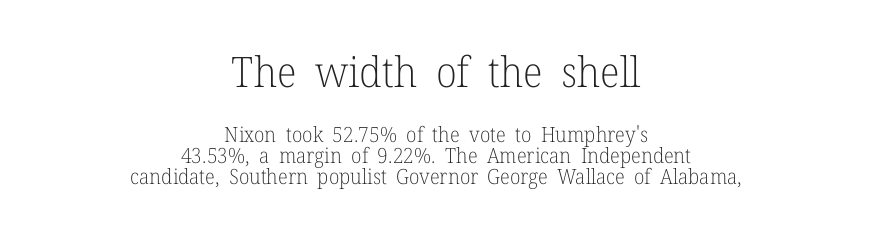
{"serif": "yes", "italic": "no", "bold": "no", "weight": "light", "width": "normal", "stroke_contrast": "low", "x_height": "medium", "monospaced": "no", "underline": "no", "align": "center", "line_spacing": "tight", "line_spacing_ratio": 1.0, "letter_spacing": "normal", "letter_spacing_em": 0.0, "larger_block": "first", "size_ratio": 2.0, "glyph_px": 42}
